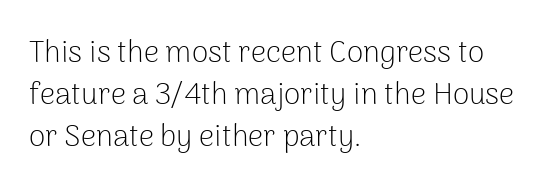
The rendering anchors every line to the left-hand side. The font sits on the lighter half of the weight spectrum, regular included. To sum up the face: it is a sans, with no serifs. Words appear dense and cohesive because spacing is normal. Designer's note — italics off, roman on. The rendering uses natural spacing where letterforms have individual widths.
